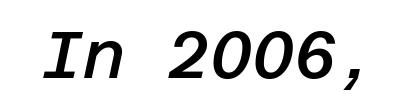
The image shows 65 px semibold type, italic (leaning right); set normal letter spacing, not underlined; low stroke contrast and a large x-height.
